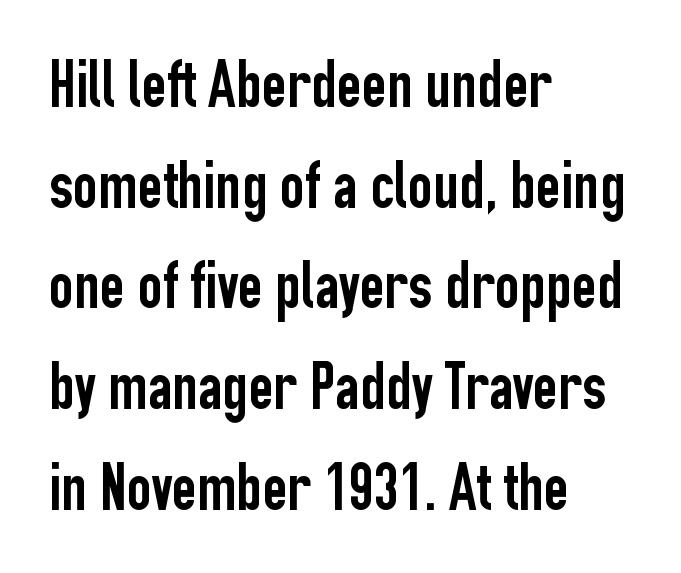
{"serif": "no", "italic": "no", "width": "condensed", "stroke_contrast": "low", "x_height": "medium", "monospaced": "no", "underline": "no", "align": "left", "line_spacing": "normal", "line_spacing_ratio": 1.48, "letter_spacing": "normal", "letter_spacing_em": 0.0, "glyph_px": 68}
